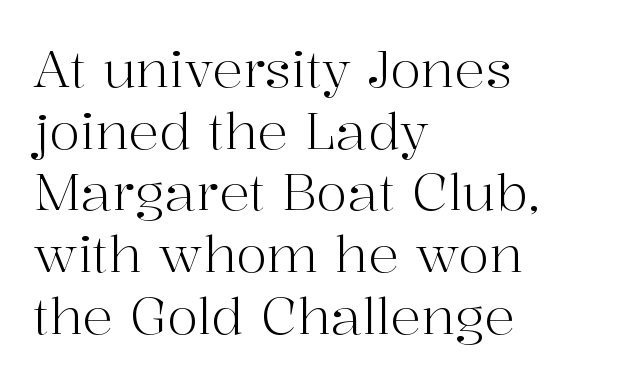
Q: Is the text bold? A: No.
Q: Is the text italic (slanted)? A: No, it is upright.
Q: Is the typeface a serif or a sans-serif typeface? A: Serif.
Q: Is the text underlined? A: No.
Q: How is the paragraph aligned? A: Left-aligned.
Q: Is the spacing between letters normal or unusually wide? A: Normal.
Q: Width (condensed, normal, or wide)? A: Normal.
Q: Stroke contrast? A: High.
Q: x-height? A: Medium.
Q: Monospaced? A: No.
